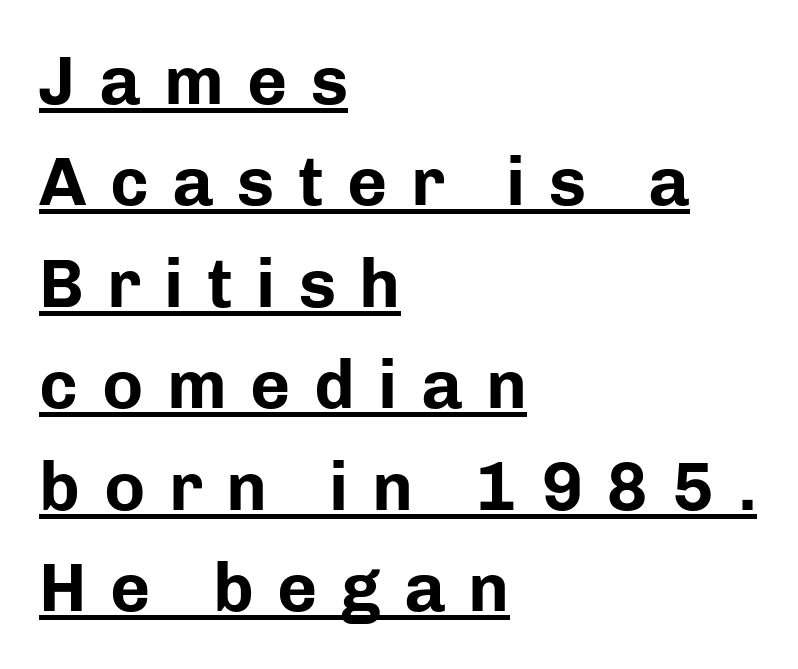
{"serif": "no", "italic": "no", "bold": "yes", "weight": "bold", "width": "normal", "stroke_contrast": "low", "x_height": "medium", "monospaced": "no", "underline": "yes", "align": "left", "line_spacing": "normal", "line_spacing_ratio": 1.47, "letter_spacing": "wide", "letter_spacing_em": 0.34, "glyph_px": 69}
